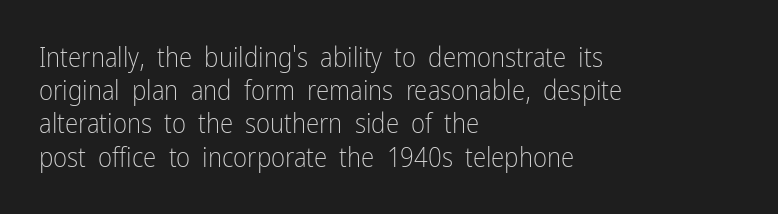
{"italic": "no", "bold": "no", "underline": "no", "align": "left", "line_spacing_ratio": 1.23, "letter_spacing": "normal", "letter_spacing_em": 0.0, "glyph_px": 27}
